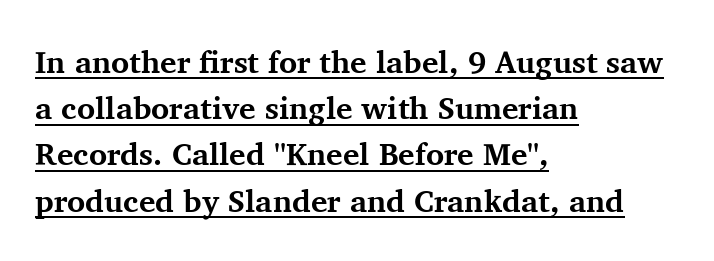
Q: Is the text bold? A: Yes.
Q: Is the text italic (slanted)? A: No, it is upright.
Q: Is the typeface a serif or a sans-serif typeface? A: Serif.
Q: Is the text underlined? A: Yes.
Q: How is the paragraph aligned? A: Left-aligned.
Q: Is the spacing between letters normal or unusually wide? A: Normal.
Q: Is the spacing between lines tight, normal or loose? A: Normal.
Q: Width (condensed, normal, or wide)? A: Normal.
Q: Stroke contrast? A: Medium.
Q: x-height? A: Medium.
Q: Monospaced? A: No.
